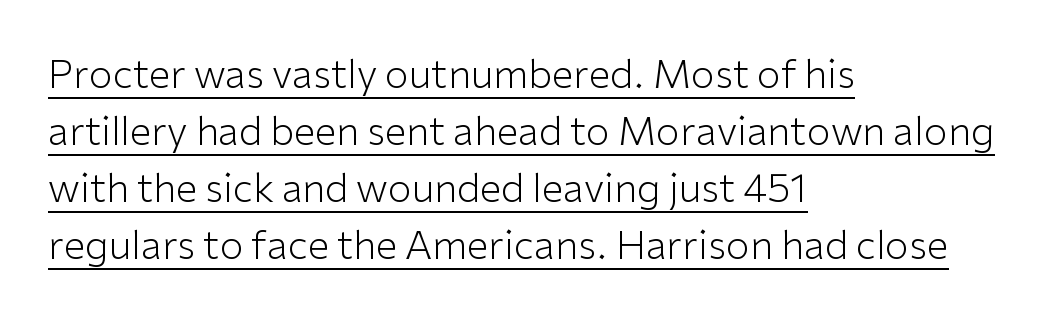
{"serif": "no", "italic": "no", "bold": "no", "weight": "light", "width": "normal", "stroke_contrast": "low", "x_height": "medium", "monospaced": "no", "underline": "yes", "align": "left", "line_spacing": "normal", "line_spacing_ratio": 1.46, "letter_spacing": "normal", "letter_spacing_em": 0.0, "glyph_px": 39}
